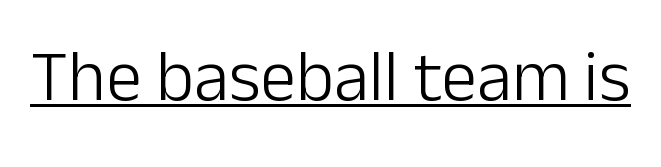
Notice how the stems are strictly vertical — no italics here. Each letter keeps its own natural width here, so spacing adapts to shape. Weight class: somewhere from thin through regular. Typographically, this falls in the sans-serif category. Does extra space separate the letters? No, they use regular spacing. A baseline rule has been typeset under these characters.
